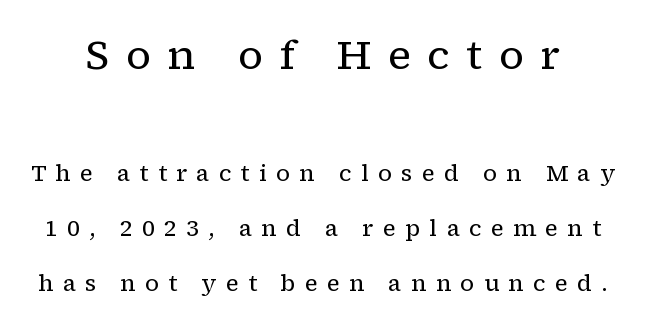
Q: Is the text bold? A: No.
Q: Is the text italic (slanted)? A: No, it is upright.
Q: Is the typeface a serif or a sans-serif typeface? A: Serif.
Q: Is the text underlined? A: No.
Q: Is the spacing between letters normal or unusually wide? A: Unusually wide.
Q: Is the spacing between lines tight, normal or loose? A: Loose.
Q: Which block of text is set in a larger size, the first (top) or the second (bottom)? A: The first (top) one.
Q: Width (condensed, normal, or wide)? A: Normal.
Q: Stroke contrast? A: Low.
Q: x-height? A: Medium.
Q: Monospaced? A: No.
